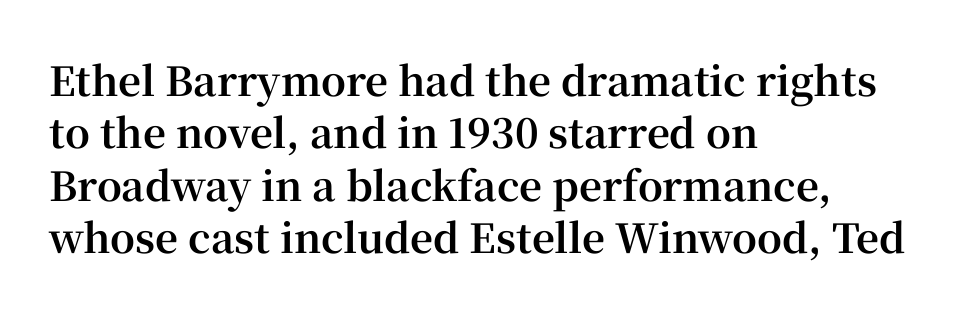
Q: Is the text bold? A: Yes.
Q: Is the text italic (slanted)? A: No, it is upright.
Q: Is the typeface a serif or a sans-serif typeface? A: Serif.
Q: Is the text underlined? A: No.
Q: How is the paragraph aligned? A: Left-aligned.
Q: Is the spacing between letters normal or unusually wide? A: Normal.
Q: Is the spacing between lines tight, normal or loose? A: Normal.
Q: Width (condensed, normal, or wide)? A: Normal.
Q: Stroke contrast? A: High.
Q: x-height? A: Medium.
Q: Monospaced? A: No.
